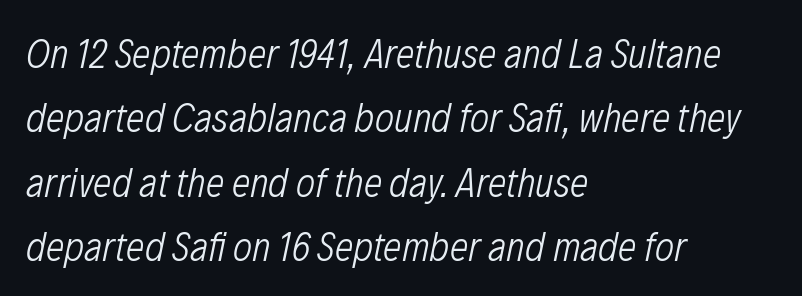
Q: Is the text bold? A: No.
Q: Is the text italic (slanted)? A: Yes, it leans right by about 12 degrees.
Q: Is the text underlined? A: No.
Q: How is the paragraph aligned? A: Left-aligned.
Q: Is the spacing between letters normal or unusually wide? A: Normal.
Q: Is the spacing between lines tight, normal or loose? A: Normal.
Q: Width (condensed, normal, or wide)? A: Condensed.
Q: Stroke contrast? A: Low.
Q: x-height? A: Medium.
Q: Monospaced? A: No.
